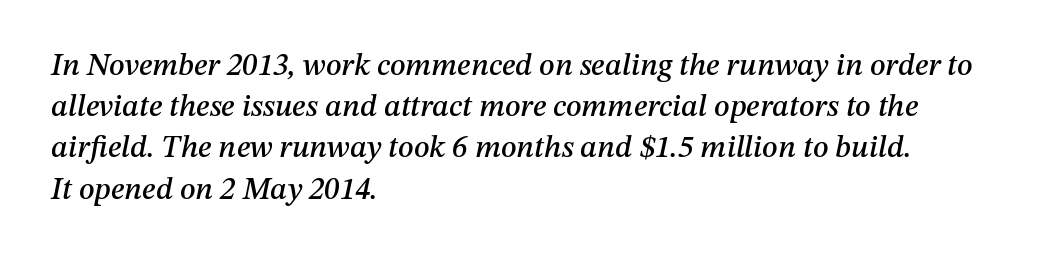
The image shows 31 px text type, italic (leaning right); set left-aligned, normal line spacing (1.33x), normal letter spacing, not underlined; medium stroke contrast and a medium x-height.
